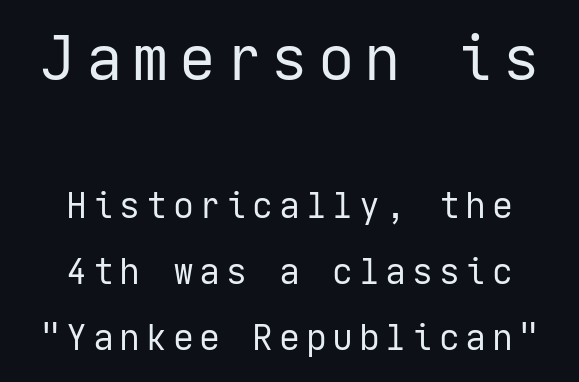
Stroke thickness stays within the range of a standard reading face or lighter. In CSS terms this would be text-align: center. Posture: vertical. Descender tails drop into unmarked territory. A sans-serif font was chosen for this passage. Does the bottom block carry the larger type? No, the top block does.
